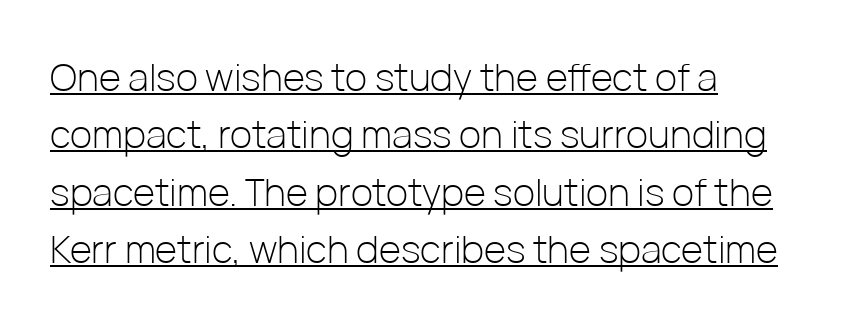
{"serif": "no", "italic": "no", "bold": "no", "weight": "light", "width": "normal", "stroke_contrast": "low", "x_height": "medium", "monospaced": "no", "underline": "yes", "align": "left", "line_spacing": "normal", "line_spacing_ratio": 1.51, "letter_spacing": "normal", "letter_spacing_em": 0.0, "glyph_px": 38}
